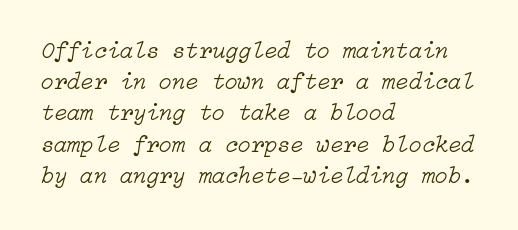
Compared with a centered layout, this one pins lines to the left instead. Look at the tracking — it's just the regular setting, nothing added. A typesetter would call this leading conventional body-copy spacing. Any mark beneath the type? The region is blank. Yep, that's italic — everything's leaning. Summary of weight: not heavy and not bold.
